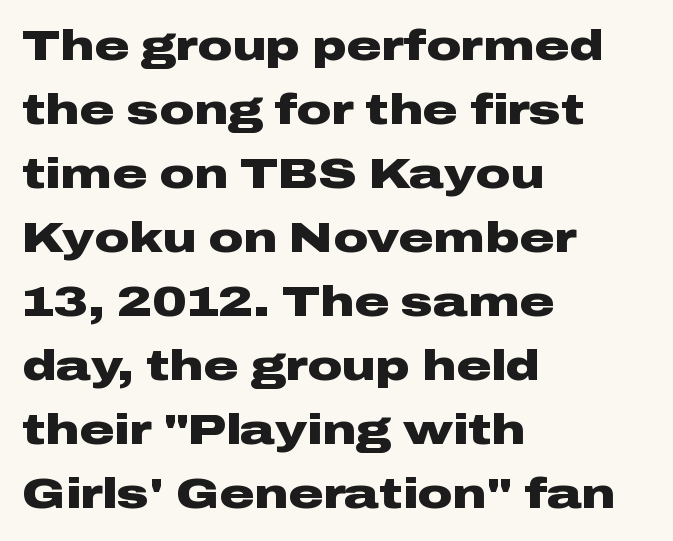
The characters display no serif detailing; their extremities are plain. The zone under the glyphs is completely vacant. Posture: vertical. Which margin do the lines hug? The left one — the right edge is uneven. Proportional: the letters do not fall into vertical columns. The space between consecutive lines is moderate.
